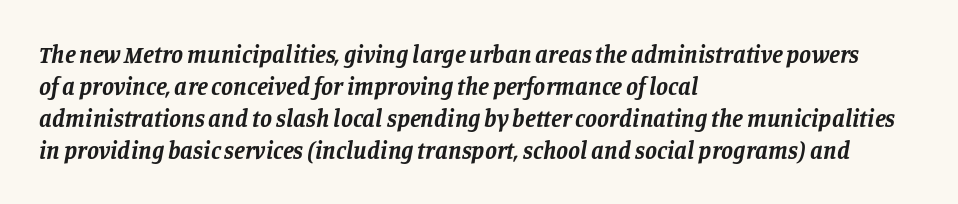
Weight check: bold — yes, fully. Decoration check: the copy has no underline. The specimen reads as italic at a glance. Short note: letters normally spaced. What's the leading like? Ordinary, nothing unusual.
